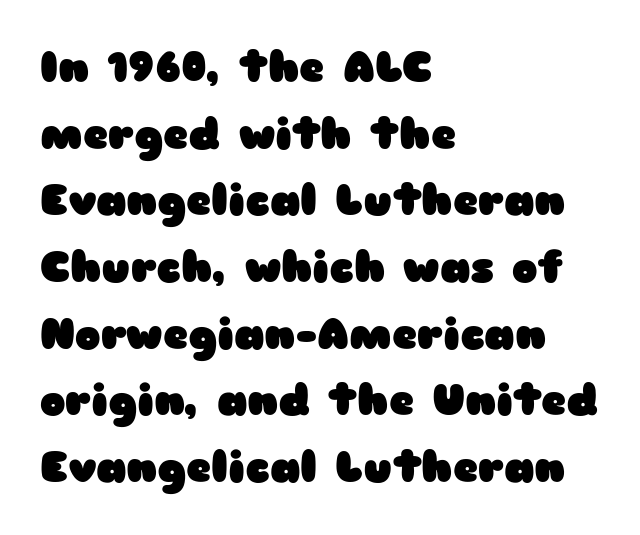
{"serif": "no", "italic": "no", "bold": "yes", "weight": "heavy", "width": "wide", "stroke_contrast": "low", "x_height": "medium", "monospaced": "no", "underline": "no", "align": "left", "line_spacing": "normal", "line_spacing_ratio": 1.55, "letter_spacing": "normal", "letter_spacing_em": 0.0, "glyph_px": 43}
